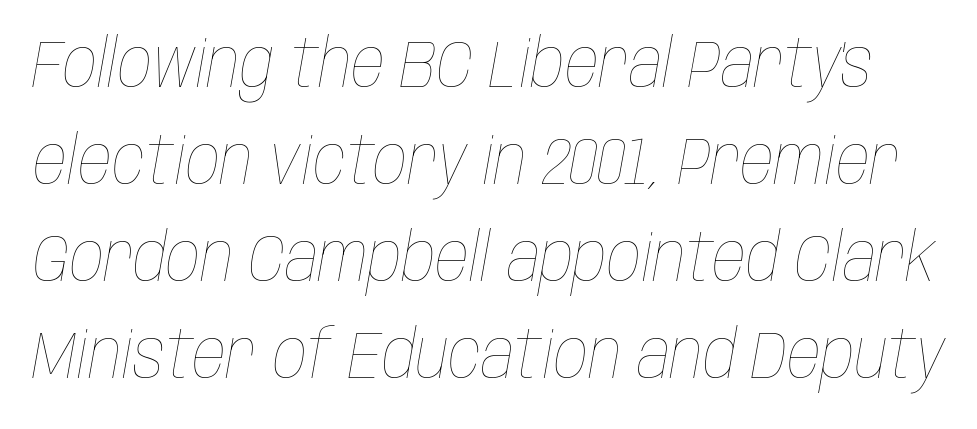
Q: Is the text bold? A: No.
Q: Is the text italic (slanted)? A: Yes, it leans right by about 10 degrees.
Q: Is the text underlined? A: No.
Q: Is the spacing between letters normal or unusually wide? A: Normal.
Q: Is the spacing between lines tight, normal or loose? A: Normal.
Q: Width (condensed, normal, or wide)? A: Condensed.
Q: Stroke contrast? A: Low.
Q: x-height? A: Large.
Q: Monospaced? A: No.
